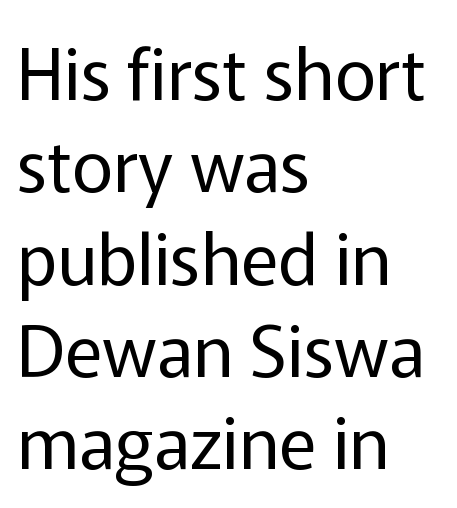
Q: Is the text bold? A: No.
Q: Is the text italic (slanted)? A: No, it is upright.
Q: Is the typeface a serif or a sans-serif typeface? A: Sans-serif.
Q: Is the text underlined? A: No.
Q: How is the paragraph aligned? A: Left-aligned.
Q: Is the spacing between letters normal or unusually wide? A: Normal.
Q: Is the spacing between lines tight, normal or loose? A: Normal.
Q: Width (condensed, normal, or wide)? A: Normal.
Q: Stroke contrast? A: Low.
Q: x-height? A: Medium.
Q: Monospaced? A: No.
